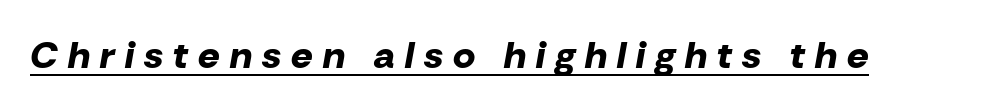
Q: Is the text bold? A: Yes.
Q: Is the text italic (slanted)? A: Yes, it leans right by about 10 degrees.
Q: Is the text underlined? A: Yes.
Q: Is the spacing between letters normal or unusually wide? A: Unusually wide.
Q: Width (condensed, normal, or wide)? A: Normal.
Q: Stroke contrast? A: Low.
Q: x-height? A: Medium.
Q: Monospaced? A: No.
